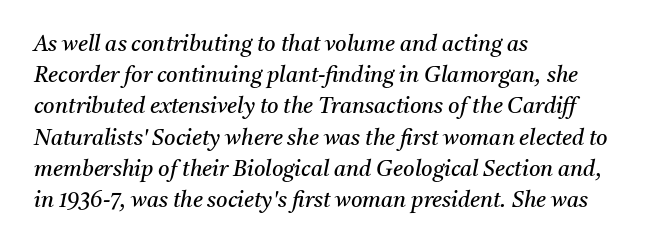
Q: Is the text bold? A: No.
Q: Is the text italic (slanted)? A: Yes, it leans right by about 11 degrees.
Q: Is the text underlined? A: No.
Q: How is the paragraph aligned? A: Left-aligned.
Q: Is the spacing between letters normal or unusually wide? A: Normal.
Q: Is the spacing between lines tight, normal or loose? A: Normal.
